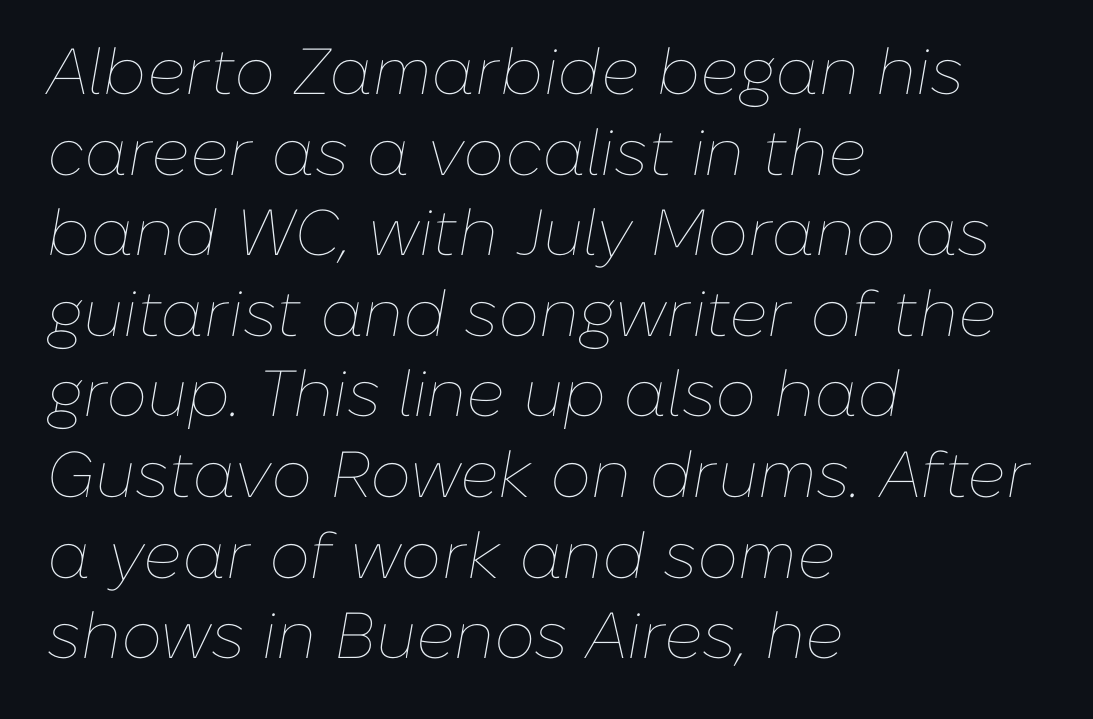
Do the characters align in a grid? No, the font is proportional. Alignment: flush left. Characters are canted at an angle relative to the baseline's perpendicular. Counters stay open thanks to moderate or lighter strokes. In terms of letterspacing, this is plain default setting.
